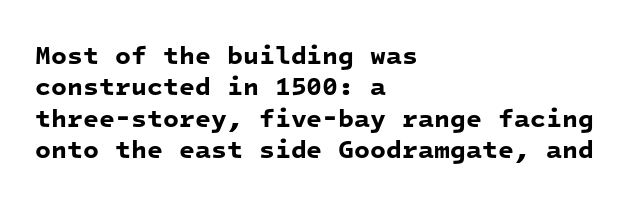
Q: Is the text bold? A: Yes.
Q: Is the text underlined? A: No.
Q: How is the paragraph aligned? A: Left-aligned.
Q: Is the spacing between letters normal or unusually wide? A: Normal.
